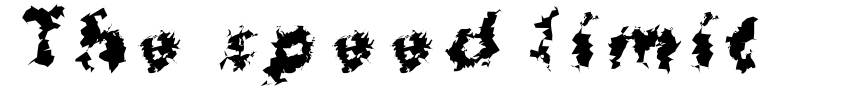
{"serif": "no", "bold": "yes", "weight": "bold", "width": "normal", "stroke_contrast": "medium", "x_height": "medium", "monospaced": "no", "underline": "no", "letter_spacing": "wide", "letter_spacing_em": 0.2, "glyph_px": 68}
